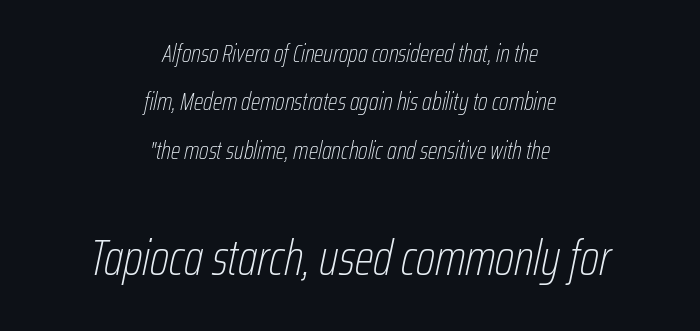
The strip under each line holds only bare page. The rag falls on both sides of this text block equally. Honestly, the letter spacing is just normal — you wouldn't notice it. Rows of type keep a wide berth in the vertical direction. The passage shown is typed in a proportional face where columns would drift.
